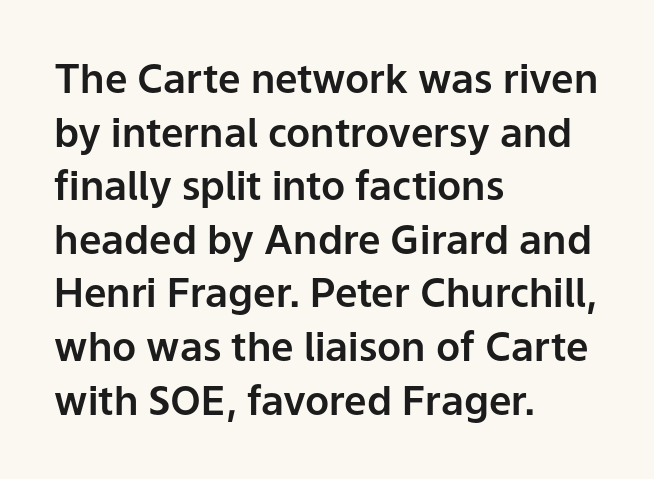
Whoever set this chose a conventional vertical rhythm. A typesetter would mark this as roman, not italic. Anything drawn beneath the words? Only blank space. Grotesque or geometric, the face here clearly has no serifs.
